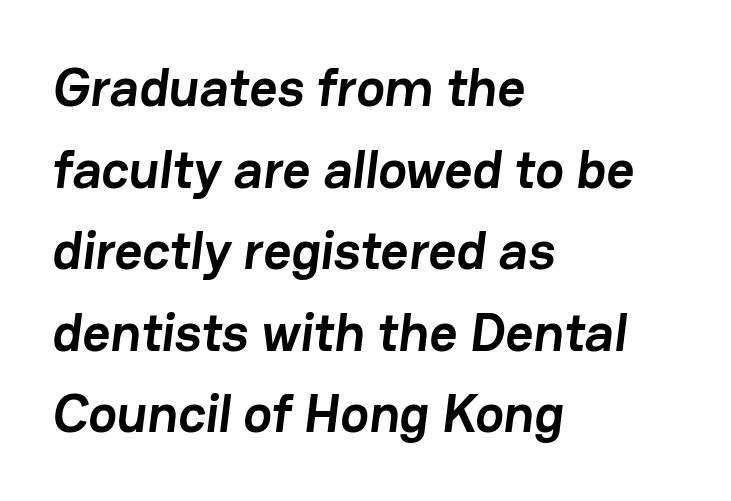
The image shows 54 px semibold sans-serif type; set left-aligned, normal line spacing (1.51x), normal letter spacing, not underlined; low stroke contrast and a medium x-height.
